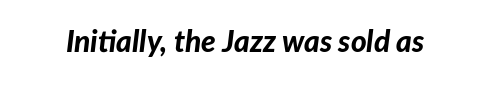
The image shows 30 px bold type, italic (leaning right); set normal letter spacing, not underlined; low stroke contrast and a medium x-height.
